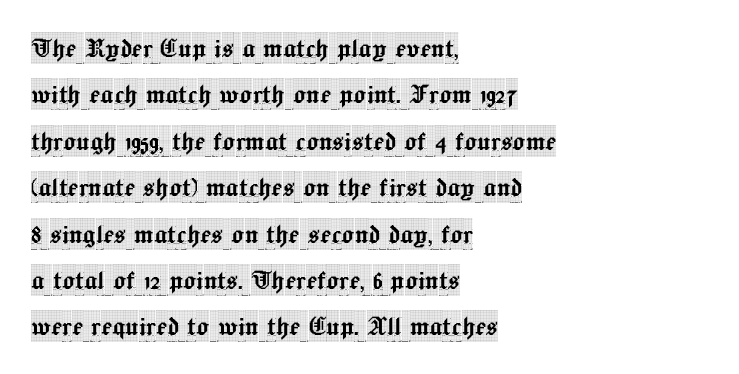
Q: Is the text italic (slanted)? A: No, it is upright.
Q: Is the typeface a serif or a sans-serif typeface? A: Serif.
Q: Is the text underlined? A: No.
Q: How is the paragraph aligned? A: Left-aligned.
Q: Is the spacing between letters normal or unusually wide? A: Normal.
Q: Is the spacing between lines tight, normal or loose? A: Normal.
Q: Width (condensed, normal, or wide)? A: Condensed.
Q: x-height? A: Large.
Q: Monospaced? A: No.
